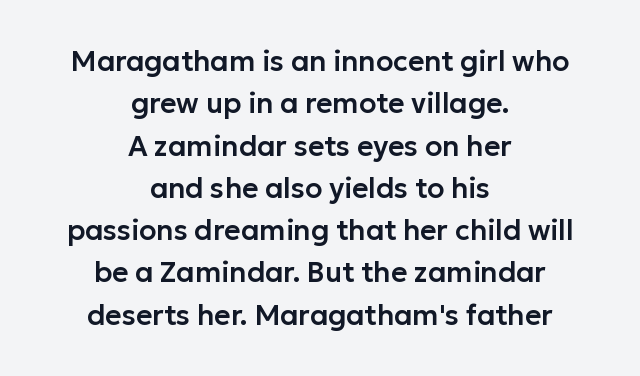
Q: Is the text italic (slanted)? A: No, it is upright.
Q: Is the typeface a serif or a sans-serif typeface? A: Sans-serif.
Q: Is the text underlined? A: No.
Q: How is the paragraph aligned? A: Centered.
Q: Is the spacing between letters normal or unusually wide? A: Normal.
Q: Is the spacing between lines tight, normal or loose? A: Normal.
Q: Width (condensed, normal, or wide)? A: Normal.
Q: Stroke contrast? A: Low.
Q: x-height? A: Medium.
Q: Monospaced? A: No.
